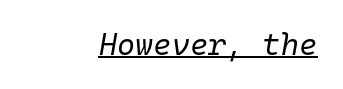
Q: Is the text bold? A: No.
Q: Is the text italic (slanted)? A: Yes, it leans right by about 10 degrees.
Q: Is the text underlined? A: Yes.
Q: How is the paragraph aligned? A: Right-aligned.
Q: Is the spacing between letters normal or unusually wide? A: Normal.
Q: Width (condensed, normal, or wide)? A: Normal.
Q: Stroke contrast? A: Low.
Q: x-height? A: Medium.
Q: Monospaced? A: Yes.
